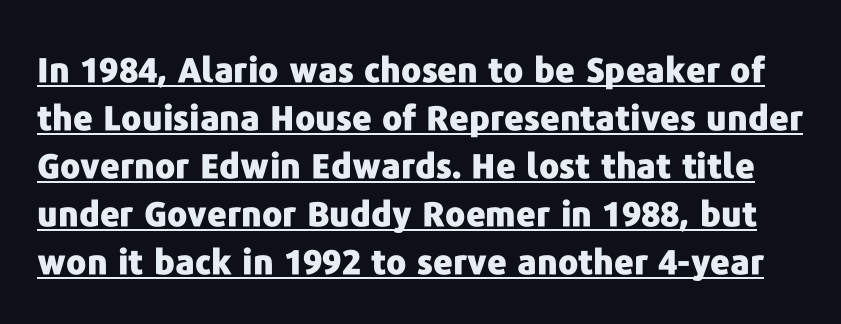
Q: Is the text bold? A: Yes.
Q: Is the text italic (slanted)? A: No, it is upright.
Q: Is the typeface a serif or a sans-serif typeface? A: Sans-serif.
Q: Is the text underlined? A: Yes.
Q: Is the spacing between letters normal or unusually wide? A: Normal.
Q: Is the spacing between lines tight, normal or loose? A: Normal.
Q: Width (condensed, normal, or wide)? A: Normal.
Q: Stroke contrast? A: Low.
Q: x-height? A: Medium.
Q: Monospaced? A: No.
